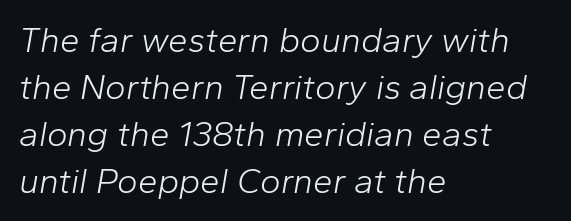
Underline: absent. You could call the tracking neutral — neither tight nor loose. No heavy texture on the line: the type isn't bold. The designer left line spacing at the default. Quick note: italic. The letters advance in unequal steps, a hallmark of proportional type.
